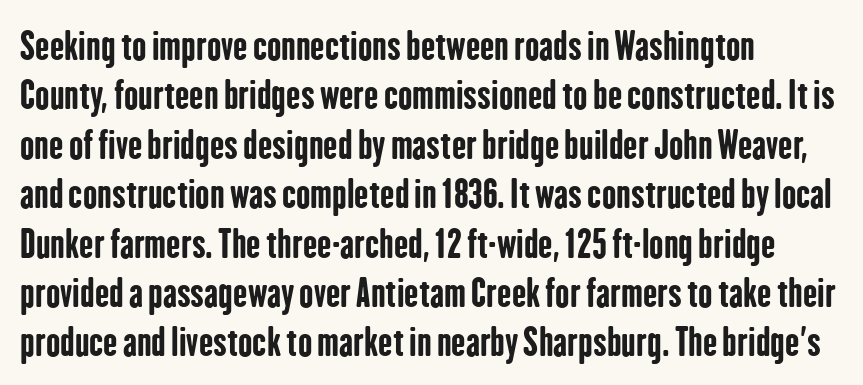
Q: Is the text bold? A: Yes.
Q: Is the text italic (slanted)? A: No, it is upright.
Q: Is the typeface a serif or a sans-serif typeface? A: Sans-serif.
Q: Is the text underlined? A: No.
Q: How is the paragraph aligned? A: Left-aligned.
Q: Is the spacing between letters normal or unusually wide? A: Normal.
Q: Is the spacing between lines tight, normal or loose? A: Normal.
Q: Width (condensed, normal, or wide)? A: Condensed.
Q: Stroke contrast? A: Low.
Q: x-height? A: Medium.
Q: Monospaced? A: No.
